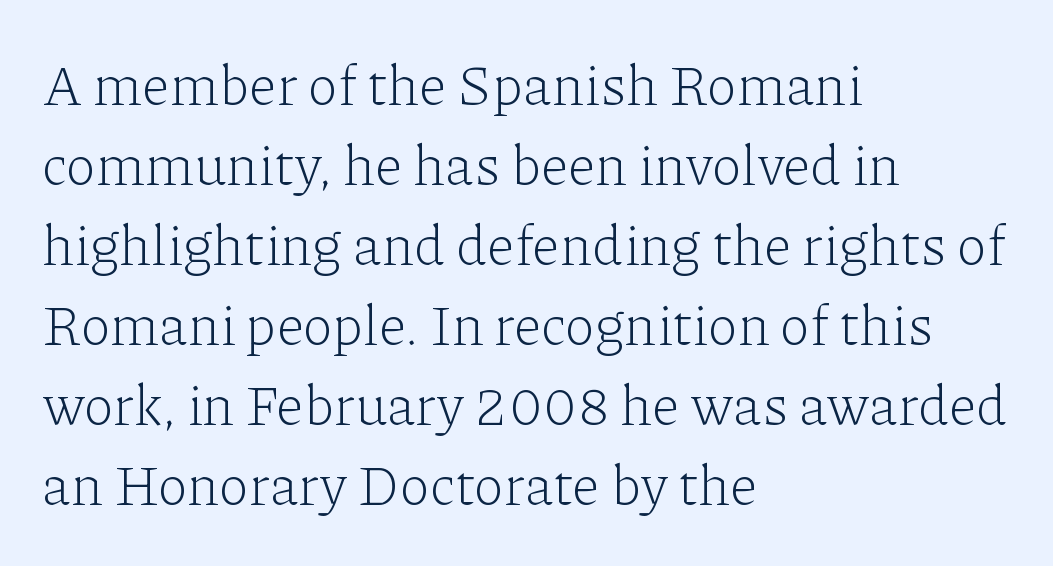
Q: Is the text bold? A: No.
Q: Is the text italic (slanted)? A: No, it is upright.
Q: Is the typeface a serif or a sans-serif typeface? A: Serif.
Q: Is the text underlined? A: No.
Q: How is the paragraph aligned? A: Left-aligned.
Q: Is the spacing between letters normal or unusually wide? A: Normal.
Q: Is the spacing between lines tight, normal or loose? A: Normal.
Q: Width (condensed, normal, or wide)? A: Normal.
Q: Stroke contrast? A: Low.
Q: x-height? A: Medium.
Q: Monospaced? A: No.
